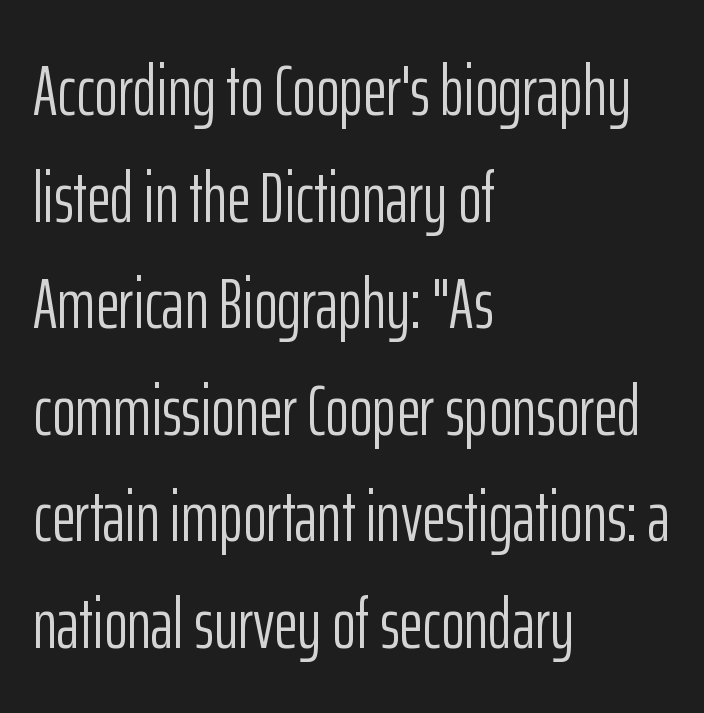
{"serif": "no", "italic": "no", "bold": "no", "weight": "light", "width": "condensed", "stroke_contrast": "low", "x_height": "medium", "monospaced": "no", "underline": "no", "align": "left", "line_spacing": "normal", "line_spacing_ratio": 1.48, "letter_spacing": "normal", "letter_spacing_em": 0.0, "glyph_px": 72}
